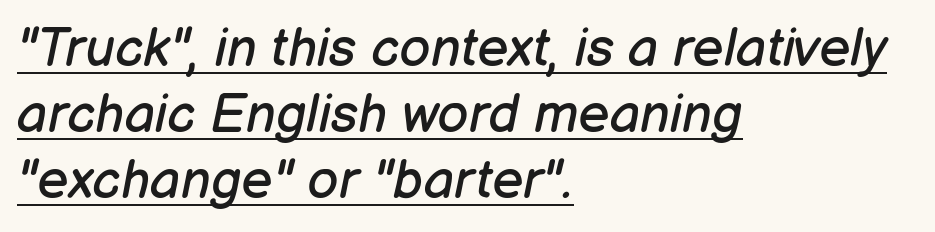
No extra tracking has been applied to these lines. You can tell it's italic because the verticals aren't actually vertical. The face looks like a standard text weight, possibly lighter. Looks like regular typesetting: each glyph gets only the width it needs.
